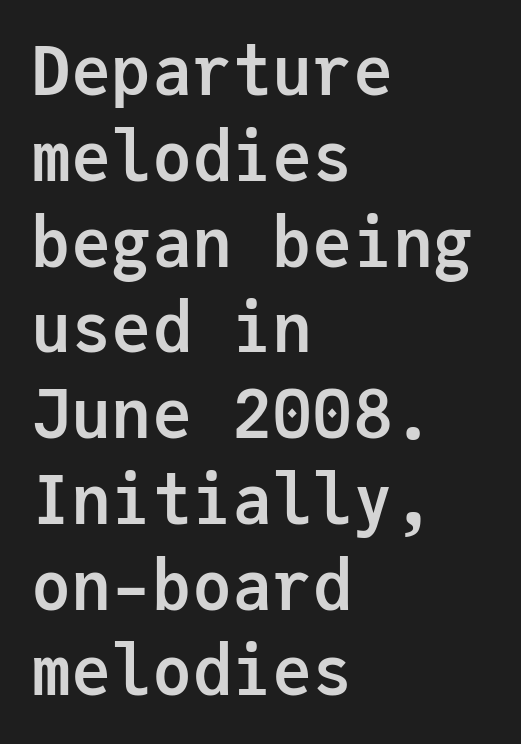
Q: Is the text bold? A: Yes.
Q: Is the text italic (slanted)? A: No, it is upright.
Q: Is the typeface a serif or a sans-serif typeface? A: Sans-serif.
Q: Is the text underlined? A: No.
Q: How is the paragraph aligned? A: Left-aligned.
Q: Is the spacing between letters normal or unusually wide? A: Normal.
Q: Is the spacing between lines tight, normal or loose? A: Normal.
Q: Width (condensed, normal, or wide)? A: Normal.
Q: Stroke contrast? A: Low.
Q: x-height? A: Medium.
Q: Monospaced? A: Yes.
